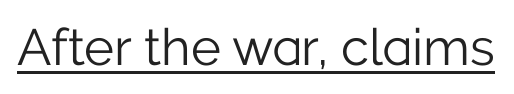
Q: Is the text bold? A: No.
Q: Is the text italic (slanted)? A: No, it is upright.
Q: Is the typeface a serif or a sans-serif typeface? A: Sans-serif.
Q: Is the text underlined? A: Yes.
Q: Is the spacing between letters normal or unusually wide? A: Normal.
Q: Width (condensed, normal, or wide)? A: Normal.
Q: Stroke contrast? A: Low.
Q: x-height? A: Medium.
Q: Monospaced? A: No.
